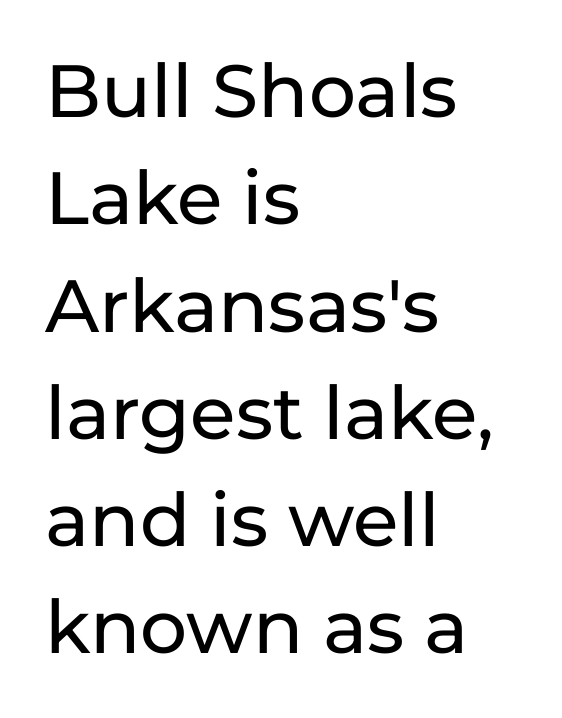
{"serif": "no", "italic": "no", "width": "normal", "stroke_contrast": "low", "x_height": "medium", "monospaced": "no", "underline": "no", "align": "left", "line_spacing": "normal", "line_spacing_ratio": 1.45, "letter_spacing": "normal", "letter_spacing_em": 0.0, "glyph_px": 74}
